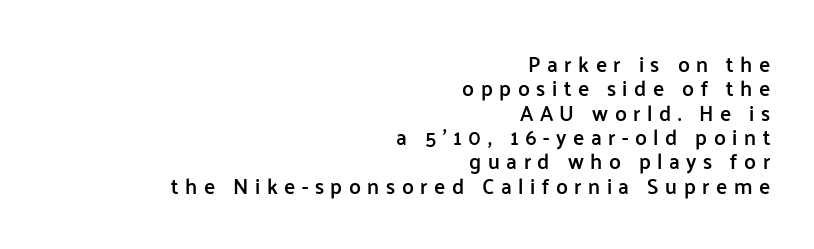
Q: Is the text bold? A: Semi-bold.
Q: Is the text italic (slanted)? A: No, it is upright.
Q: Is the text underlined? A: No.
Q: How is the paragraph aligned? A: Right-aligned.
Q: Is the spacing between letters normal or unusually wide? A: Unusually wide.
